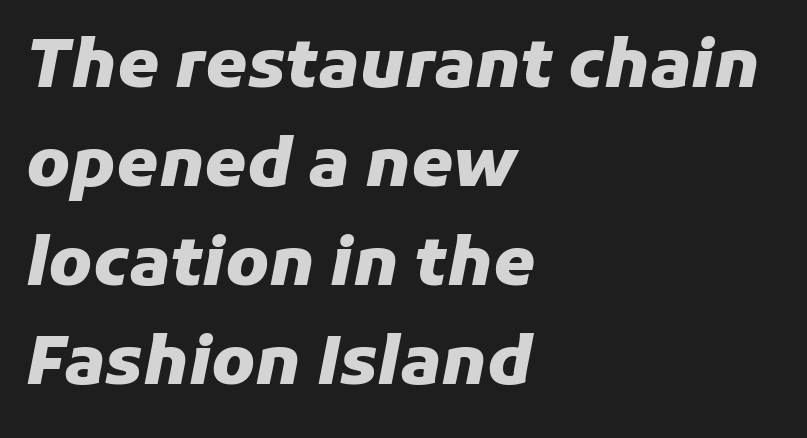
Designer's note — italics engaged. As a designer I'd log this as weight 700, bold. Proportional: the letters do not fall into vertical columns. Clear beneath every line of the passage. Baseline-to-baseline distance is the conventional proportion of letter height.
